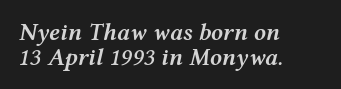
The image shows 24 px text type, italic (leaning right); set left-aligned, tight line spacing (1.03x), normal letter spacing, not underlined.
